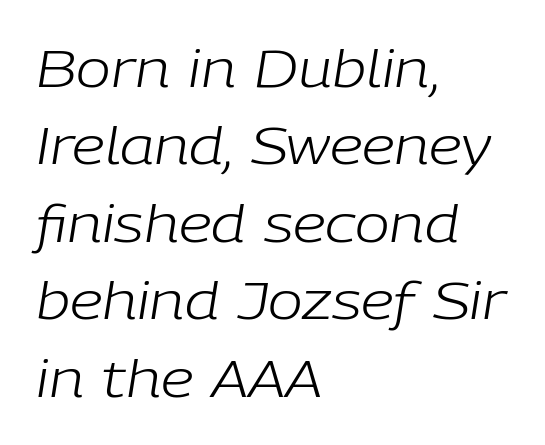
Q: Is the text bold? A: No.
Q: Is the text italic (slanted)? A: Yes, it leans right by about 9 degrees.
Q: Is the text underlined? A: No.
Q: How is the paragraph aligned? A: Left-aligned.
Q: Is the spacing between letters normal or unusually wide? A: Normal.
Q: Is the spacing between lines tight, normal or loose? A: Normal.
Q: Width (condensed, normal, or wide)? A: Normal.
Q: Stroke contrast? A: Low.
Q: x-height? A: Medium.
Q: Monospaced? A: No.
